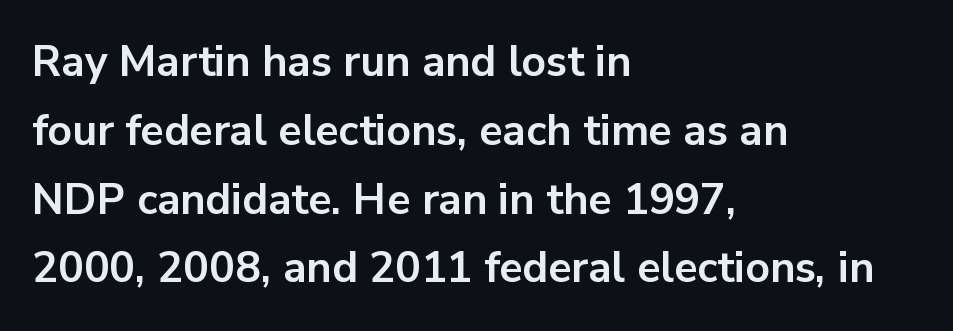
The image shows 43 px bold sans-serif type, upright; set left-aligned, normal line spacing (1.6x), normal letter spacing, not underlined; low stroke contrast and a medium x-height.
